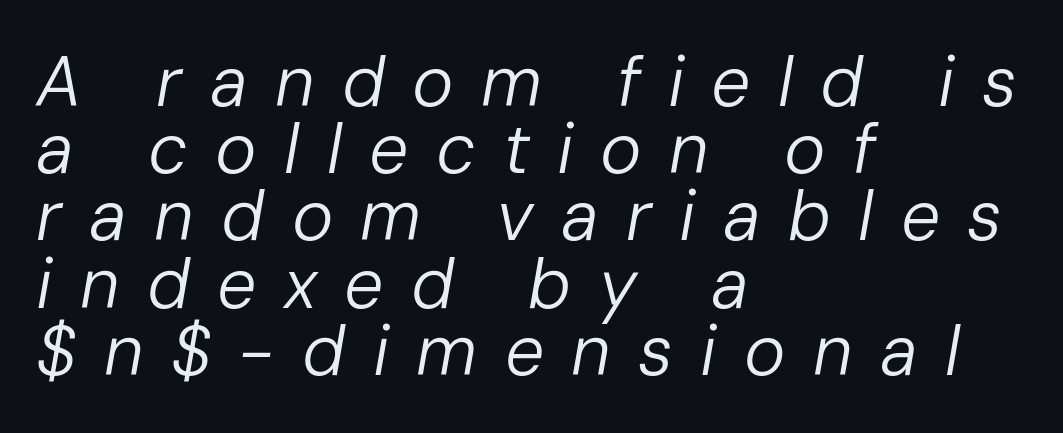
{"italic": "yes", "lean": "right", "slant_degrees": 10, "bold": "no", "weight": "regular", "width": "normal", "stroke_contrast": "low", "x_height": "medium", "monospaced": "no", "underline": "no", "align": "left", "line_spacing": "tight", "line_spacing_ratio": 0.96, "letter_spacing": "wide", "letter_spacing_em": 0.39, "glyph_px": 70}
